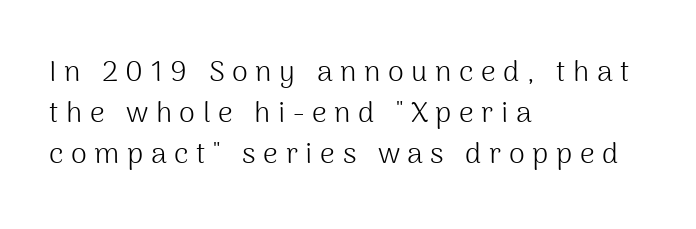
The image shows 29 px light sans-serif type, upright; set left-aligned, normal line spacing (1.41x), unusually wide letter spacing (+0.26 em), not underlined; medium stroke contrast and a medium x-height.
